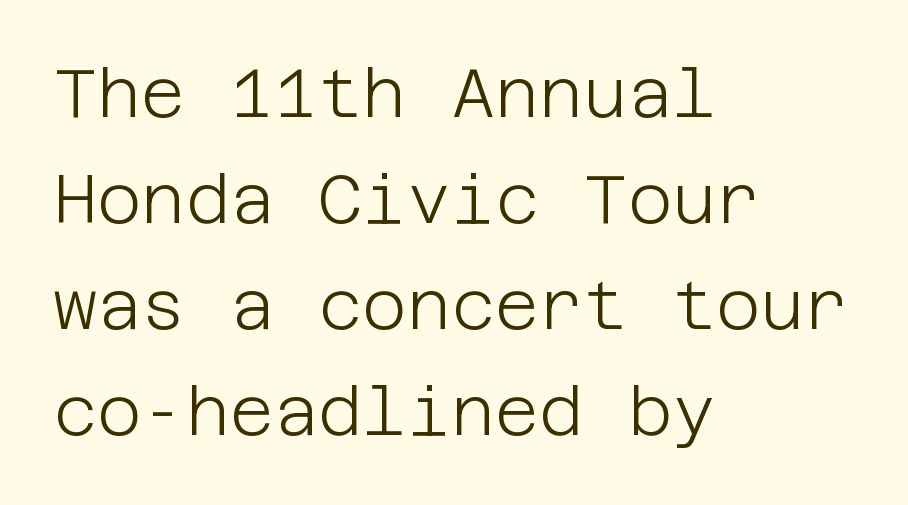
Q: Is the text bold? A: No.
Q: Is the text italic (slanted)? A: No, it is upright.
Q: Is the typeface a serif or a sans-serif typeface? A: Sans-serif.
Q: Is the text underlined? A: No.
Q: How is the paragraph aligned? A: Left-aligned.
Q: Is the spacing between letters normal or unusually wide? A: Normal.
Q: Is the spacing between lines tight, normal or loose? A: Normal.
Q: Width (condensed, normal, or wide)? A: Normal.
Q: Stroke contrast? A: Low.
Q: x-height? A: Large.
